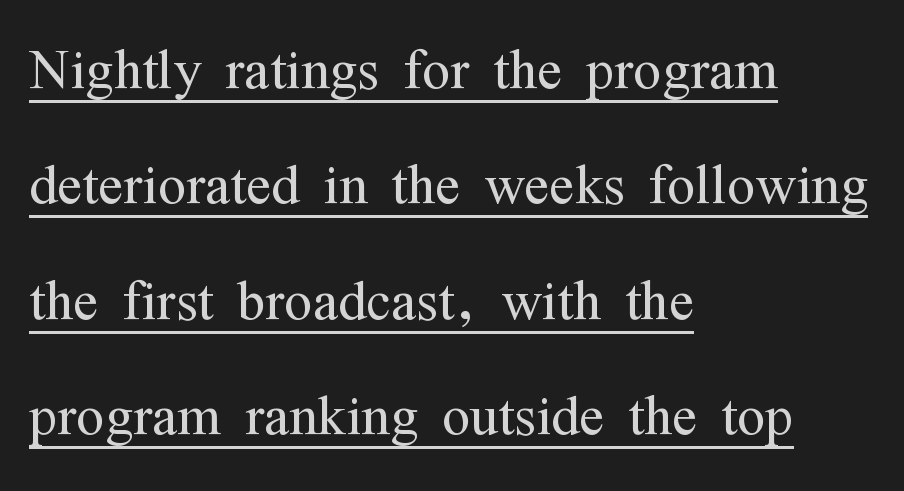
Default kerning and tracking; the words read as compact shapes. Casual observation: everything's shoved over to the left. Decoration check: the copy is underlined. It's the straight-up-and-down kind of type. These lines are composed in type with serifs.
